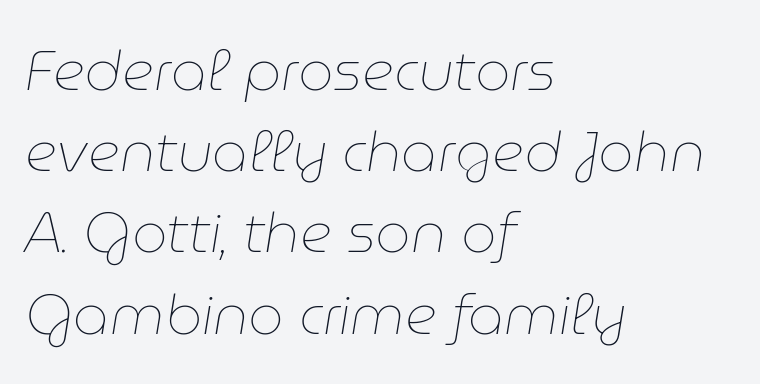
{"italic": "yes", "lean": "right", "slant_degrees": 9, "bold": "no", "weight": "thin", "width": "normal", "stroke_contrast": "low", "x_height": "medium", "monospaced": "no", "underline": "no", "align": "left", "line_spacing": "normal", "line_spacing_ratio": 1.45, "letter_spacing": "normal", "letter_spacing_em": 0.0, "glyph_px": 56}
